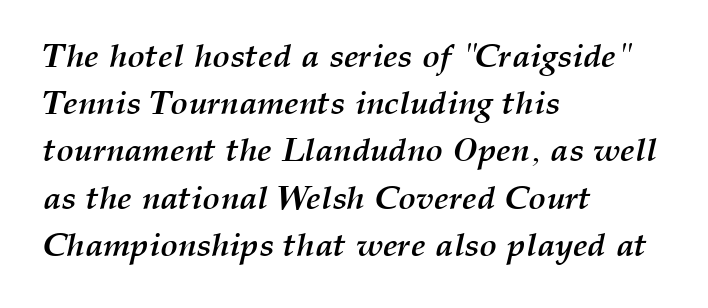
Q: Is the text bold? A: Yes.
Q: Is the text italic (slanted)? A: Yes, it leans right by about 12 degrees.
Q: Is the text underlined? A: No.
Q: How is the paragraph aligned? A: Left-aligned.
Q: Is the spacing between letters normal or unusually wide? A: Normal.
Q: Is the spacing between lines tight, normal or loose? A: Normal.
Q: Width (condensed, normal, or wide)? A: Normal.
Q: Stroke contrast? A: Medium.
Q: x-height? A: Medium.
Q: Monospaced? A: No.
